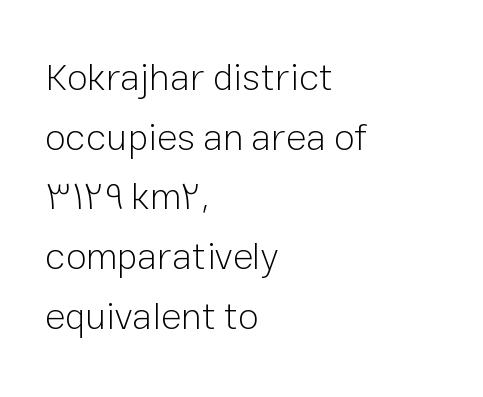
{"serif": "no", "italic": "no", "bold": "no", "weight": "light", "width": "normal", "stroke_contrast": "low", "x_height": "medium", "monospaced": "no", "underline": "no", "align": "left", "line_spacing": "normal", "line_spacing_ratio": 1.57, "letter_spacing": "normal", "letter_spacing_em": 0.0, "glyph_px": 38}
